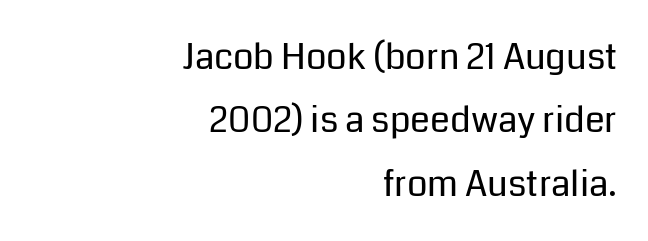
Q: Is the text bold? A: No.
Q: Is the text italic (slanted)? A: No, it is upright.
Q: Is the typeface a serif or a sans-serif typeface? A: Sans-serif.
Q: Is the text underlined? A: No.
Q: How is the paragraph aligned? A: Right-aligned.
Q: Is the spacing between letters normal or unusually wide? A: Normal.
Q: Width (condensed, normal, or wide)? A: Normal.
Q: Stroke contrast? A: Low.
Q: x-height? A: Medium.
Q: Monospaced? A: No.
